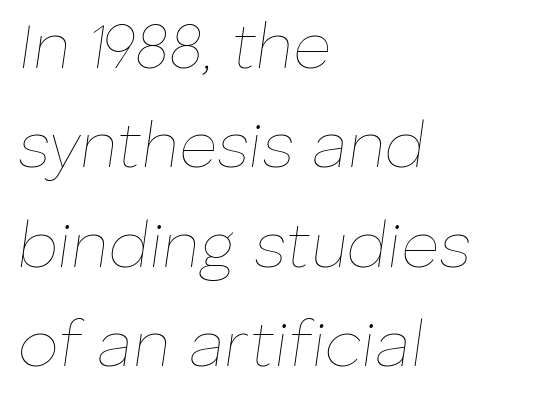
Q: Is the text bold? A: No.
Q: Is the text italic (slanted)? A: Yes, it leans right by about 8 degrees.
Q: Is the text underlined? A: No.
Q: How is the paragraph aligned? A: Left-aligned.
Q: Is the spacing between letters normal or unusually wide? A: Normal.
Q: Is the spacing between lines tight, normal or loose? A: Normal.
Q: Width (condensed, normal, or wide)? A: Normal.
Q: Stroke contrast? A: Low.
Q: x-height? A: Medium.
Q: Monospaced? A: No.
